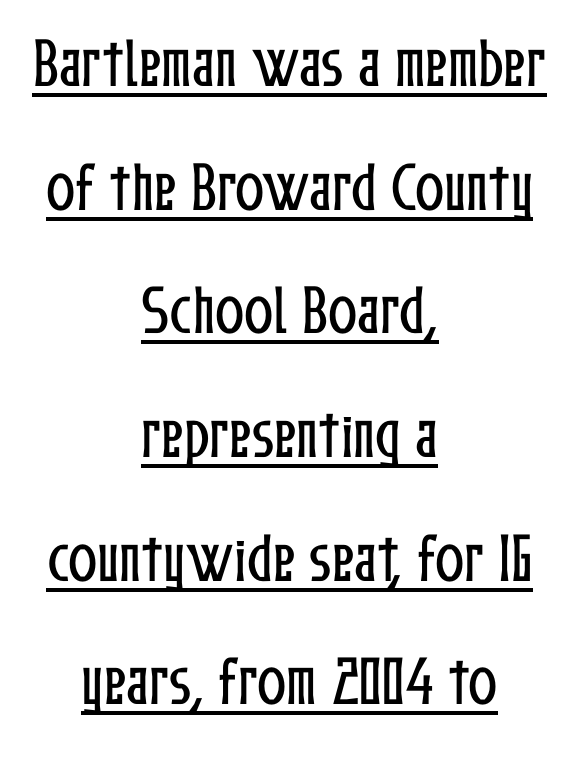
{"italic": "no", "width": "condensed", "stroke_contrast": "low", "x_height": "medium", "monospaced": "no", "underline": "yes", "align": "center", "line_spacing": "loose", "line_spacing_ratio": 2.29, "letter_spacing": "normal", "letter_spacing_em": 0.0, "glyph_px": 54}
